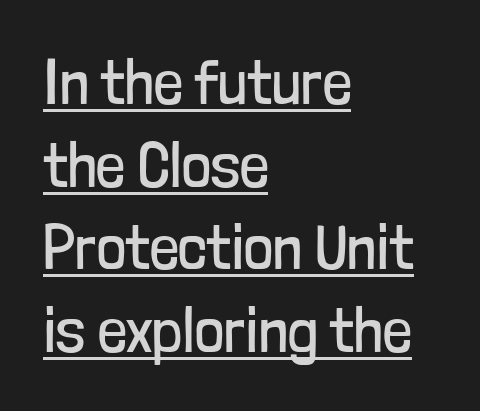
The image shows 64 px regular-weight, condensed sans-serif type, upright; set left-aligned, normal line spacing (1.29x), normal letter spacing, underlined; low stroke contrast and a medium x-height.
